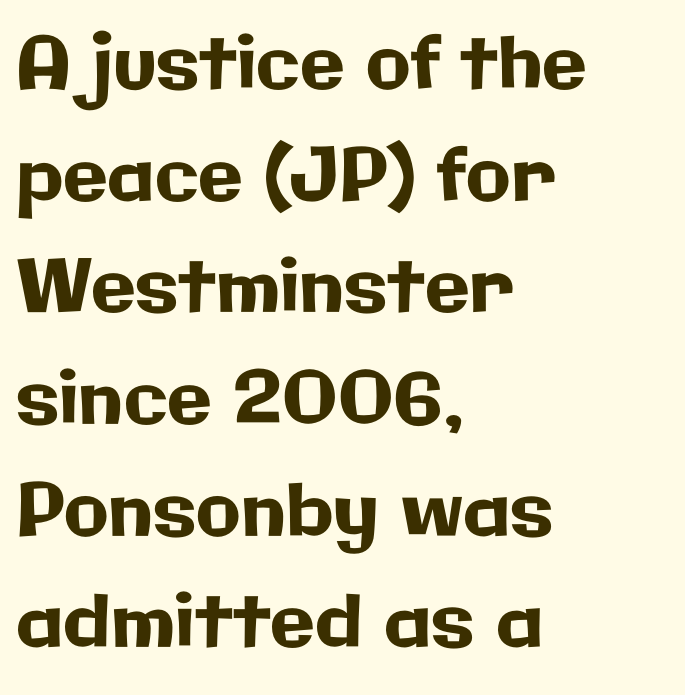
The letters advance in unequal steps, a hallmark of proportional type. A student would call this left alignment; a typographer would say flush left, rag right. How are the letters spaced? Ordinarily, with no added tracking. Every stem runs plumb, perpendicular to the baseline. Does the leading feel generous? No, just average. Observe the absence of serifs on each vertical stroke in this sample.
